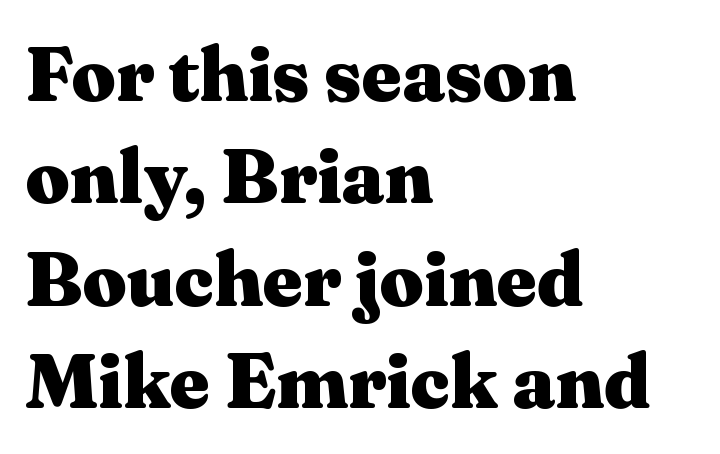
{"serif": "yes", "italic": "no", "bold": "yes", "weight": "heavy", "width": "wide", "stroke_contrast": "medium", "x_height": "medium", "monospaced": "no", "underline": "no", "align": "left", "line_spacing": "normal", "line_spacing_ratio": 1.33, "letter_spacing": "normal", "letter_spacing_em": 0.0, "glyph_px": 77}
